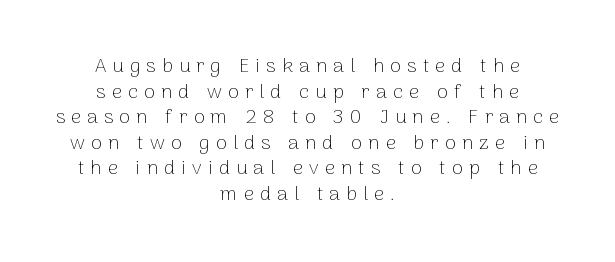
{"italic": "no", "bold": "no", "underline": "no", "align": "center", "line_spacing": "normal", "line_spacing_ratio": 1.28, "letter_spacing": "wide", "letter_spacing_em": 0.31, "glyph_px": 20}
